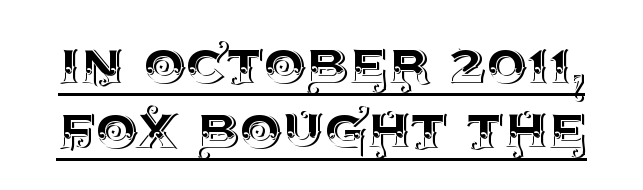
{"italic": "no", "width": "normal", "x_height": "large", "monospaced": "no", "underline": "yes", "line_spacing": "tight", "line_spacing_ratio": 0.97, "letter_spacing": "normal", "letter_spacing_em": 0.0, "glyph_px": 67}
